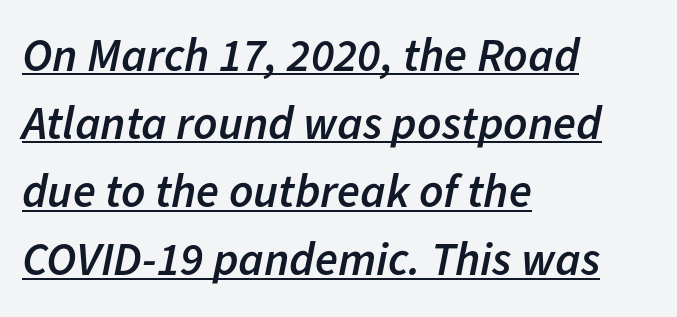
{"italic": "yes", "lean": "right", "slant_degrees": 11, "bold": "semi", "weight": "semibold", "width": "normal", "stroke_contrast": "low", "x_height": "medium", "monospaced": "no", "underline": "yes", "align": "left", "line_spacing": "normal", "line_spacing_ratio": 1.45, "letter_spacing": "normal", "letter_spacing_em": 0.0, "glyph_px": 47}
